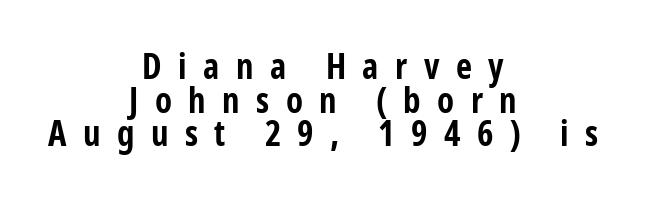
The image shows 35 px bold, condensed sans-serif type, upright; set centered, tight line spacing (0.96x), unusually wide letter spacing (+0.47 em), not underlined; low stroke contrast and a medium x-height.
